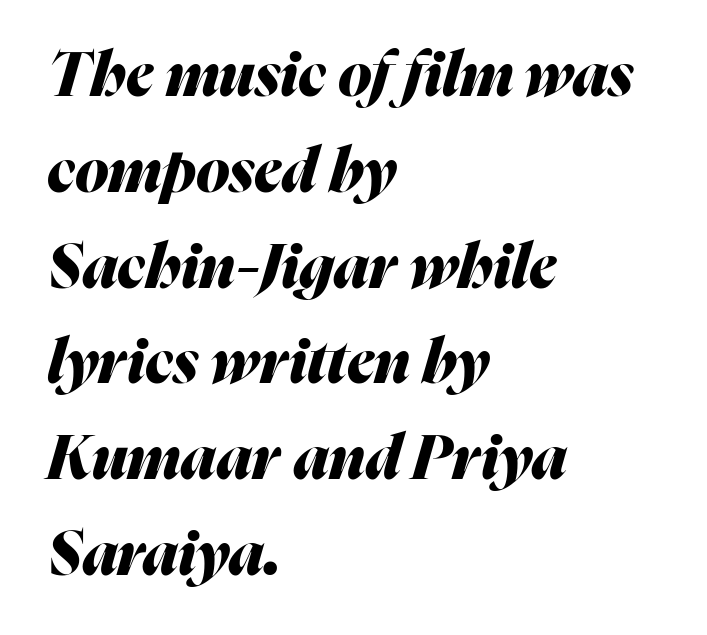
This rendering features lettering with no underline. Compared with a centered layout, this one pins lines to the left instead. Its strokes are broad and dark, the hallmark of bold type. The letters advance in unequal steps, a hallmark of proportional type. Posture: slanted.
